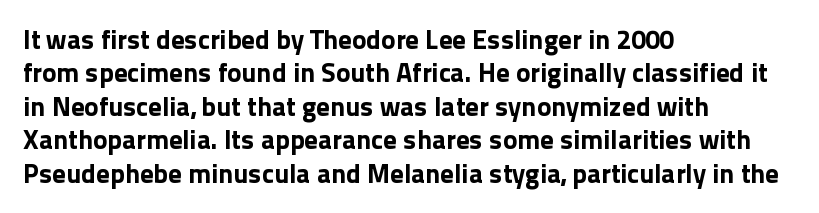
{"italic": "no", "bold": "yes", "underline": "no", "align": "left", "line_spacing_ratio": 1.24, "letter_spacing": "normal", "letter_spacing_em": 0.0, "glyph_px": 27}
